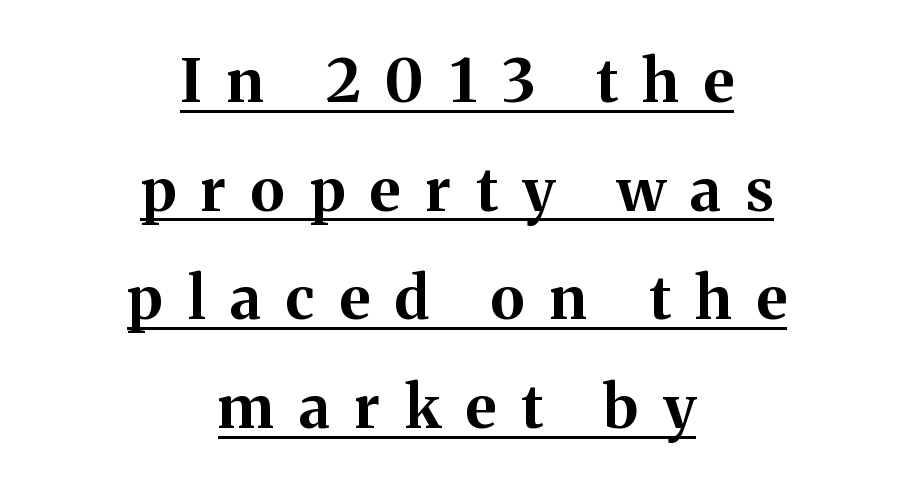
Is this a fixed-width face? No — the glyphs have proportional, varying widths. Thick stems and heavy bowls — unmistakably bold. Short and long lines alike share a common midpoint. Is this a sans? No — the strokes have serifs.
